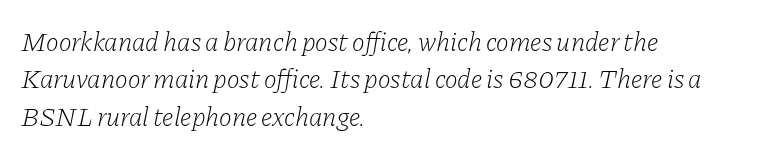
Characters are canted at an angle relative to the baseline's perpendicular. Each word holds together tightly as a unit, with standard inter-letter gaps. Descenders hang freely into open space. The paragraph shown leans on its left margin. Vertical spacing — default. This reads as an unemphasized weight, regular at the heaviest.
